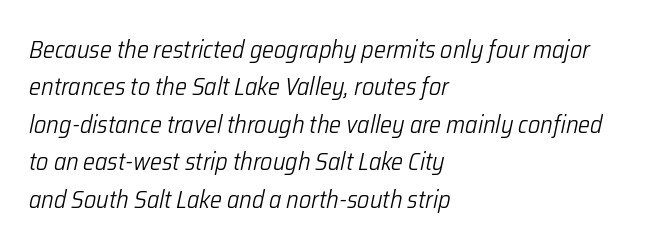
Q: Is the text bold? A: No.
Q: Is the text italic (slanted)? A: Yes, it leans right by about 12 degrees.
Q: Is the text underlined? A: No.
Q: How is the paragraph aligned? A: Left-aligned.
Q: Is the spacing between letters normal or unusually wide? A: Normal.
Q: Is the spacing between lines tight, normal or loose? A: Normal.
